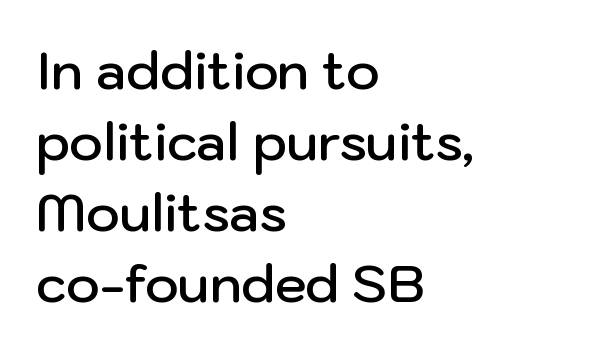
{"serif": "no", "italic": "no", "bold": "semi", "weight": "semibold", "width": "normal", "stroke_contrast": "low", "x_height": "medium", "monospaced": "no", "underline": "no", "align": "left", "line_spacing": "normal", "line_spacing_ratio": 1.39, "letter_spacing": "normal", "letter_spacing_em": 0.0, "glyph_px": 51}
